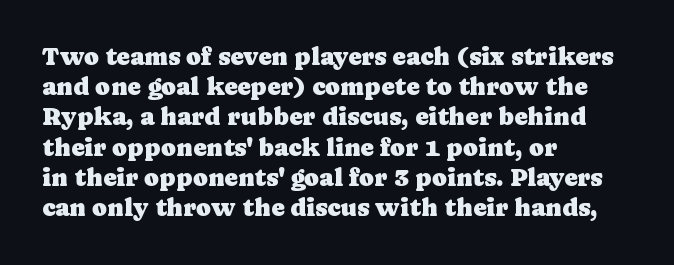
The image shows 25 px text type, upright; set left-aligned, line spacing 1.21x, normal letter spacing, not underlined.
